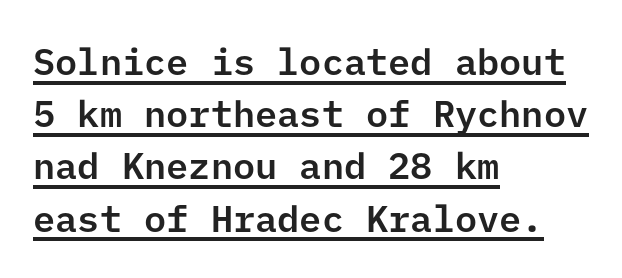
{"serif": "no", "italic": "no", "width": "normal", "stroke_contrast": "low", "x_height": "medium", "underline": "yes", "align": "left", "line_spacing": "normal", "line_spacing_ratio": 1.41, "letter_spacing": "normal", "letter_spacing_em": 0.0, "glyph_px": 37}
